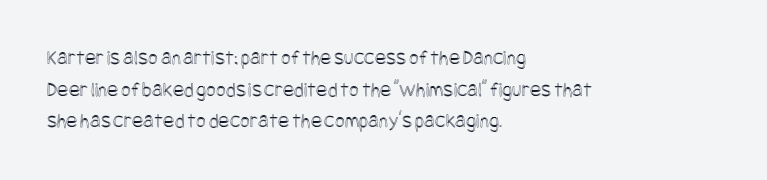
Q: Is the text italic (slanted)? A: No, it is upright.
Q: Is the text underlined? A: No.
Q: How is the paragraph aligned? A: Left-aligned.
Q: Is the spacing between letters normal or unusually wide? A: Normal.
Q: Is the spacing between lines tight, normal or loose? A: Normal.
